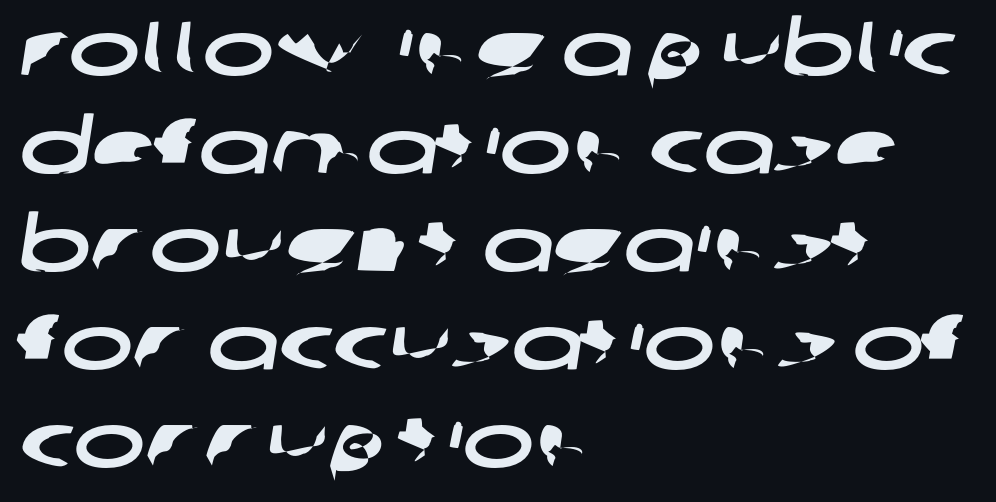
Q: Is the typeface a serif or a sans-serif typeface? A: Sans-serif.
Q: Is the text underlined? A: No.
Q: How is the paragraph aligned? A: Left-aligned.
Q: Is the spacing between letters normal or unusually wide? A: Normal.
Q: Is the spacing between lines tight, normal or loose? A: Normal.
Q: Width (condensed, normal, or wide)? A: Wide.
Q: Stroke contrast? A: Low.
Q: x-height? A: Large.
Q: Monospaced? A: No.
